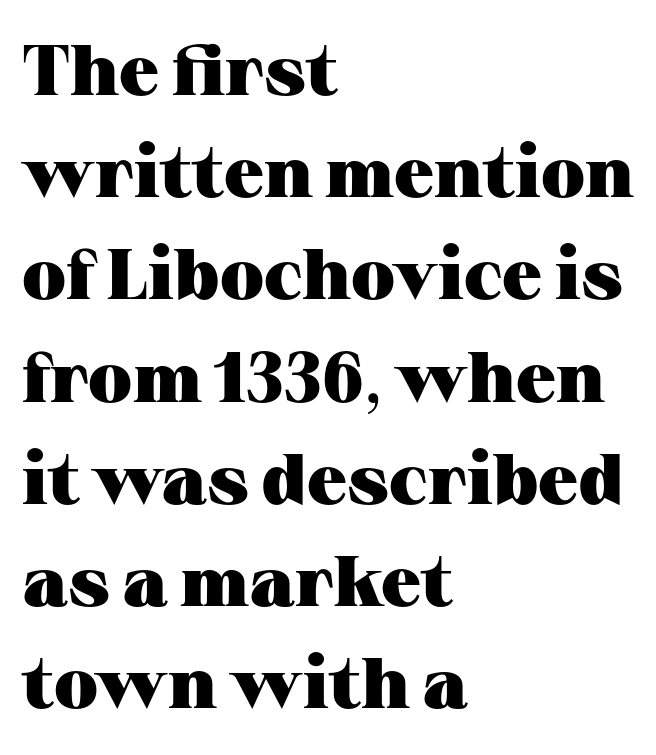
The image shows 71 px heavy, wide serif type, upright; set left-aligned, normal line spacing (1.44x), normal letter spacing, not underlined; medium stroke contrast and a medium x-height.
